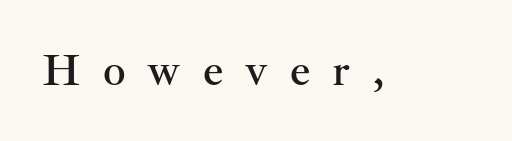
{"serif": "yes", "italic": "no", "width": "normal", "stroke_contrast": "medium", "x_height": "small", "monospaced": "no", "underline": "no", "letter_spacing": "wide", "letter_spacing_em": 0.49, "glyph_px": 45}
